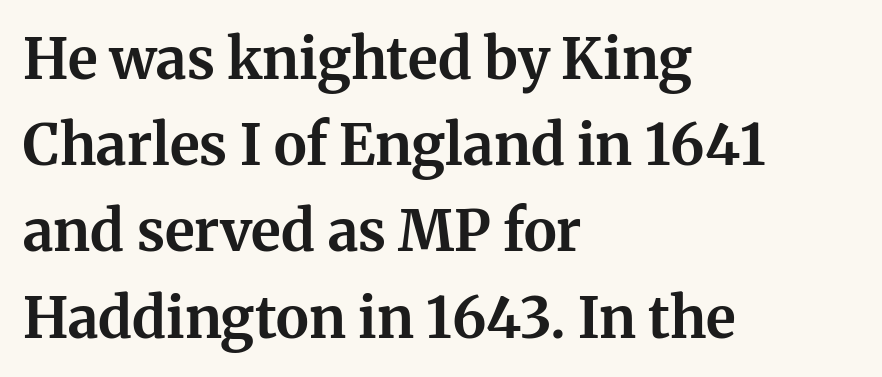
Q: Is the text bold? A: Yes.
Q: Is the text italic (slanted)? A: No, it is upright.
Q: Is the typeface a serif or a sans-serif typeface? A: Serif.
Q: Is the text underlined? A: No.
Q: How is the paragraph aligned? A: Left-aligned.
Q: Is the spacing between letters normal or unusually wide? A: Normal.
Q: Is the spacing between lines tight, normal or loose? A: Normal.
Q: Width (condensed, normal, or wide)? A: Normal.
Q: Stroke contrast? A: Medium.
Q: x-height? A: Medium.
Q: Monospaced? A: No.
